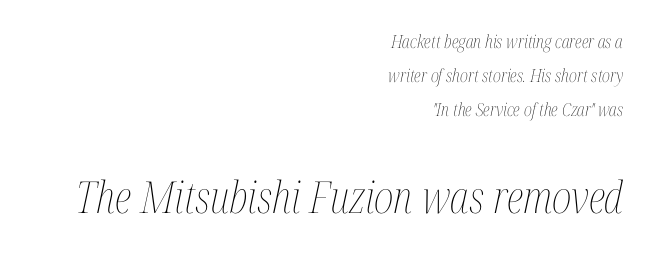
Character widths vary here, with narrow letters taking less room than wide ones. Each line ends at the same right margin while the left side varies. Ink coverage per letter is moderate at most. Would a proofreader flag this as italicized? Yes. The rendering enlarges the type as you move from the upper chunk to the lower.
